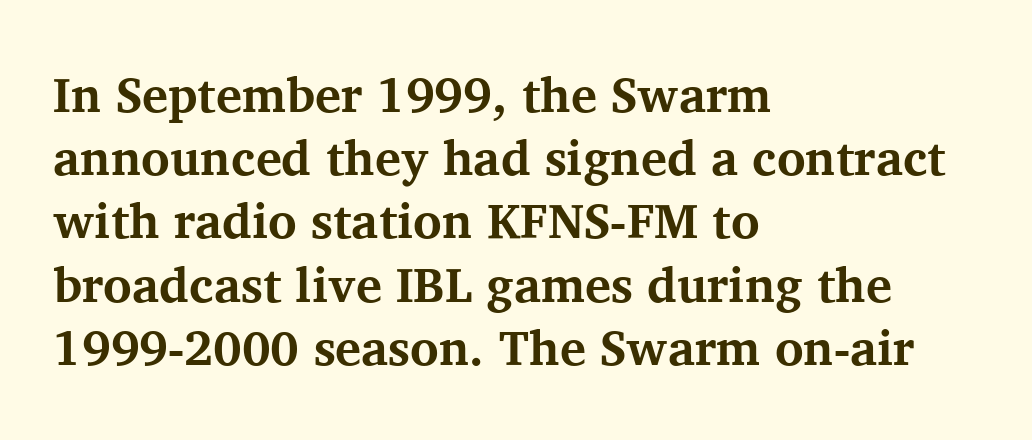
The image shows 49 px bold serif type, upright; set left-aligned, normal line spacing (1.29x), normal letter spacing, not underlined; medium stroke contrast and a medium x-height.
